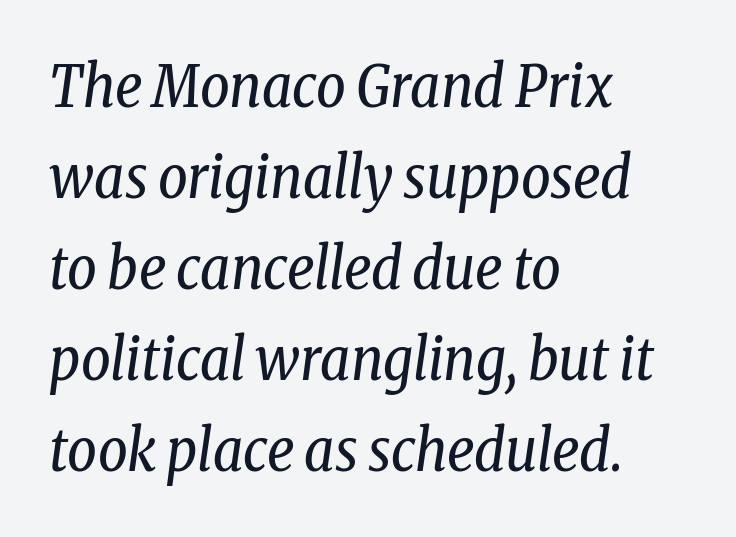
{"serif": "yes", "italic": "yes", "lean": "right", "slant_degrees": 8, "bold": "no", "weight": "regular", "width": "condensed", "stroke_contrast": "low", "x_height": "medium", "monospaced": "no", "underline": "no", "align": "left", "line_spacing": "normal", "line_spacing_ratio": 1.57, "letter_spacing": "normal", "letter_spacing_em": 0.0, "glyph_px": 58}
